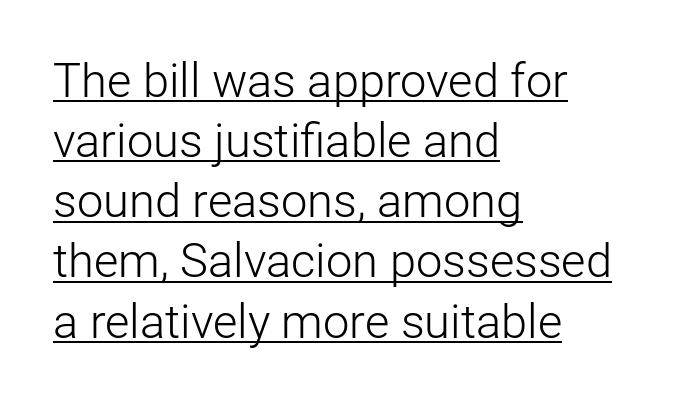
The image shows 47 px light sans-serif type, upright; set left-aligned, normal line spacing (1.28x), normal letter spacing, underlined; low stroke contrast and a medium x-height.
